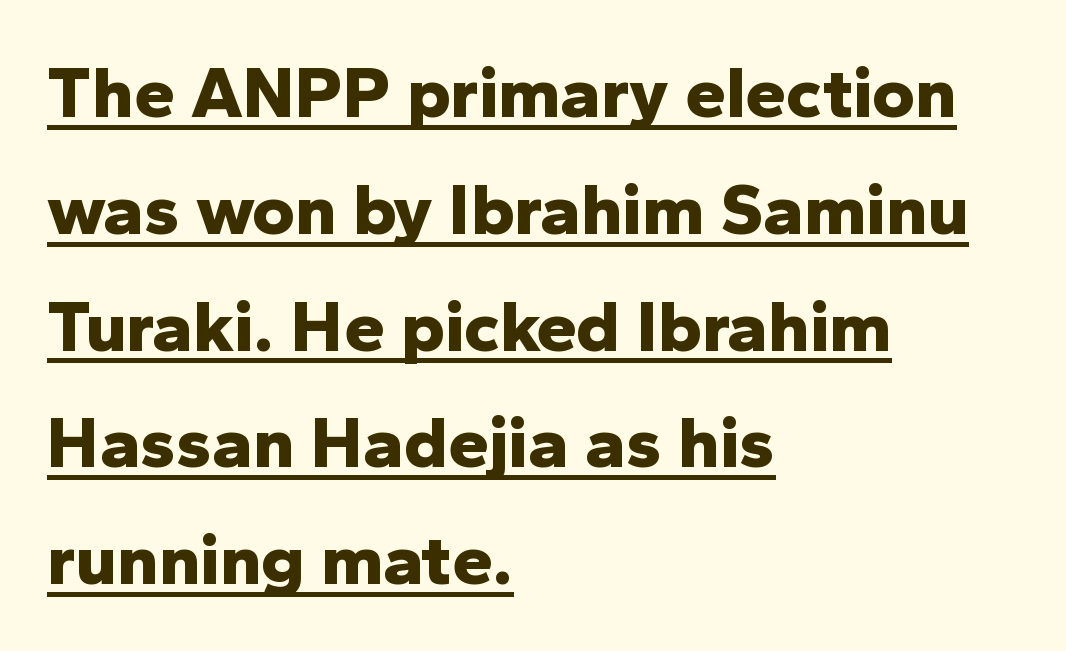
The image shows 73 px bold sans-serif type, upright; set left-aligned, normal line spacing (1.6x), normal letter spacing, underlined; low stroke contrast and a medium x-height.
